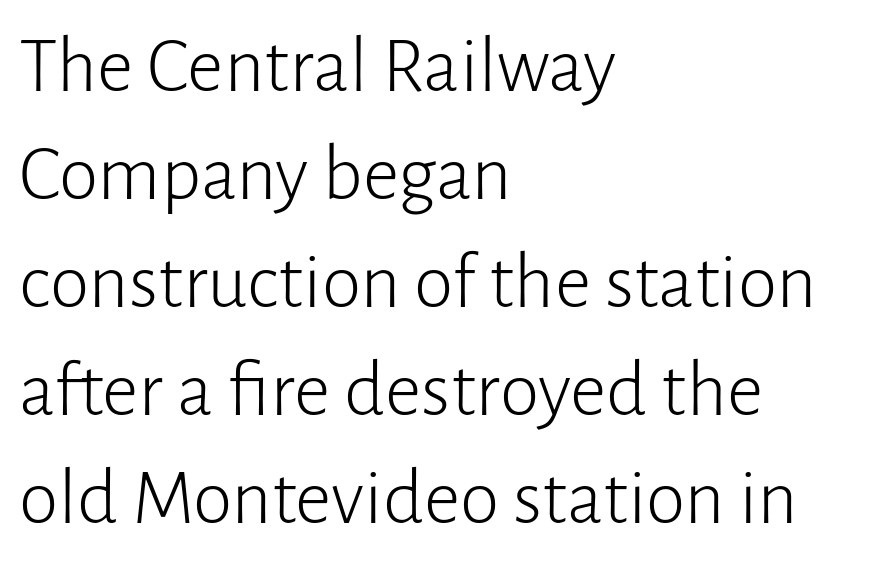
Letters rest on an invisible, unmarked baseline. The passage shown is typed in a proportional face where columns would drift. Is the block centered? No — it sits flush against the left margin. Honestly, the row spacing looks completely unremarkable. Stroke mass is kept to a normal reading level or below. The face used here is a sans, in the tradition of grotesques and geometrics.
